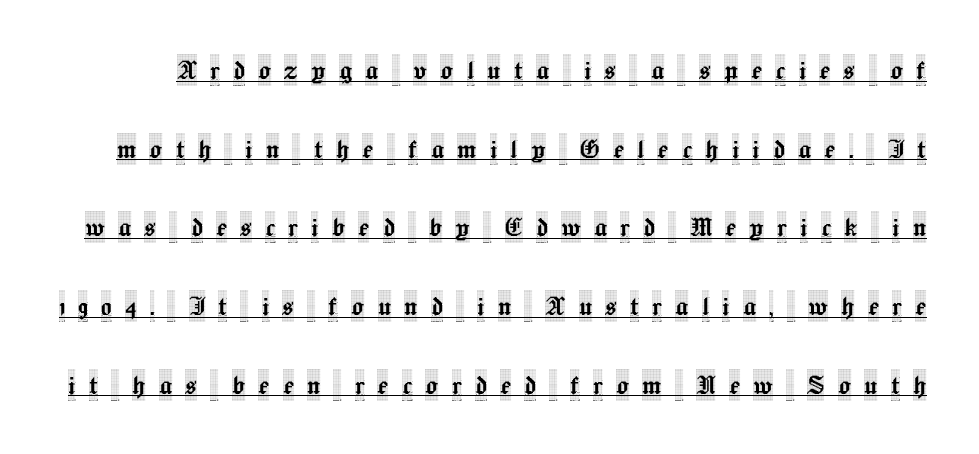
Q: Is the text italic (slanted)? A: No, it is upright.
Q: Is the typeface a serif or a sans-serif typeface? A: Serif.
Q: Is the text underlined? A: Yes.
Q: Is the spacing between letters normal or unusually wide? A: Unusually wide.
Q: Is the spacing between lines tight, normal or loose? A: Loose.
Q: Width (condensed, normal, or wide)? A: Condensed.
Q: x-height? A: Large.
Q: Monospaced? A: No.
